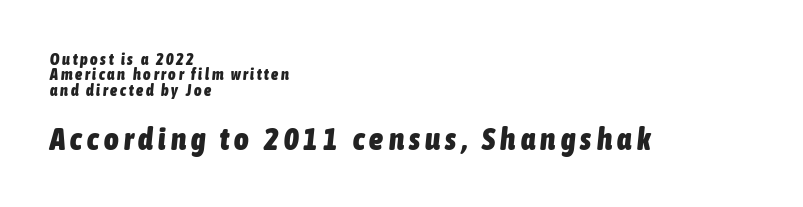
{"italic": "yes", "lean": "right", "slant_degrees": 6, "bold": "yes", "weight": "heavy", "width": "condensed", "stroke_contrast": "low", "x_height": "medium", "monospaced": "no", "underline": "no", "align": "left", "line_spacing": "tight", "line_spacing_ratio": 0.96, "larger_block": "second", "size_ratio": 1.94, "glyph_px": 31}
